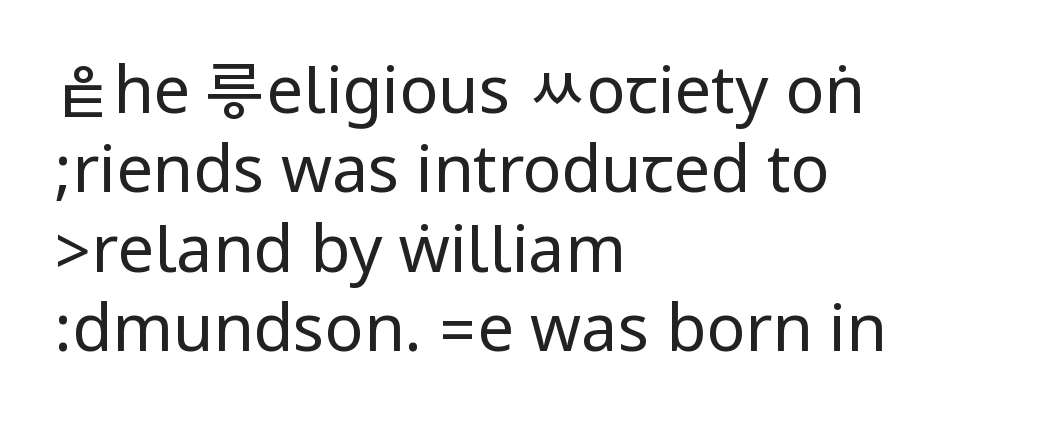
Horizontally, the lines are justified to the leading edge only. Type without underlining. Does the lettering tilt? It doesn't — this is upright. Ink coverage per letter is moderate at most. Letter spacing: default. Regarding serifs, this sample does without them.
